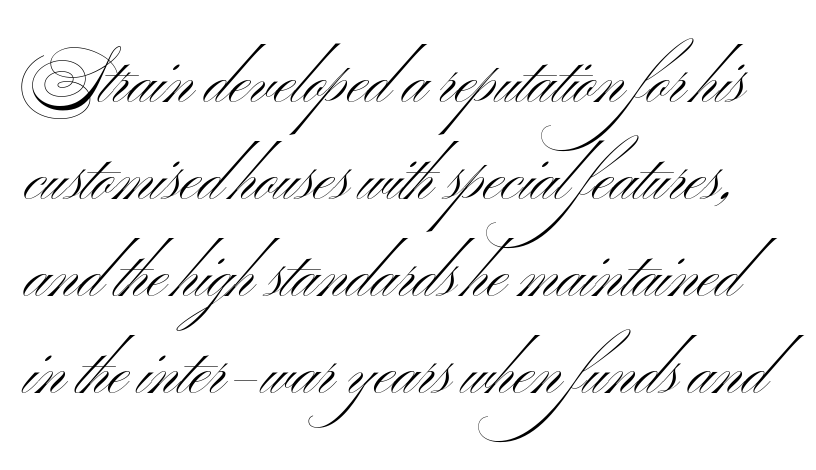
Q: Is the text bold? A: No.
Q: Is the text italic (slanted)? A: Yes.
Q: Is the typeface a serif or a sans-serif typeface? A: Sans-serif.
Q: Is the text underlined? A: No.
Q: Is the spacing between letters normal or unusually wide? A: Normal.
Q: Is the spacing between lines tight, normal or loose? A: Normal.
Q: Width (condensed, normal, or wide)? A: Wide.
Q: Stroke contrast? A: Medium.
Q: x-height? A: Small.
Q: Monospaced? A: No.
